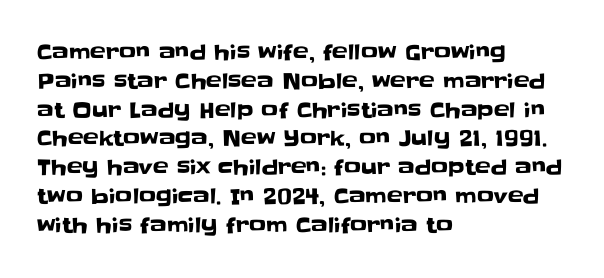
The compositor pushed each line to the left boundary. The strip under each line holds only bare page. When letters stand straight like this, we call the style roman or upright. Letter spacing: default. In terms of leading, this rendering sits right in the middle.
